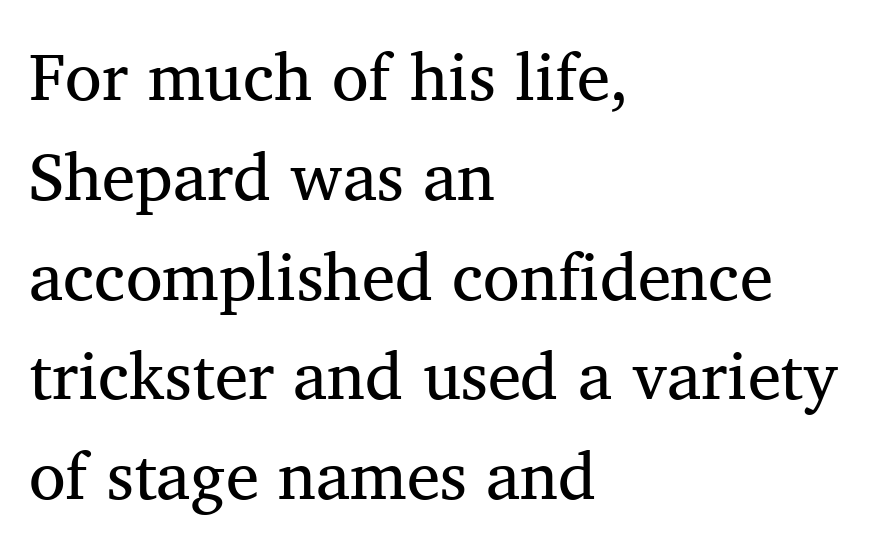
{"serif": "yes", "bold": "no", "weight": "regular", "width": "normal", "stroke_contrast": "medium", "x_height": "medium", "monospaced": "no", "underline": "no", "align": "left", "line_spacing": "normal", "line_spacing_ratio": 1.49, "letter_spacing": "normal", "letter_spacing_em": 0.0, "glyph_px": 67}
